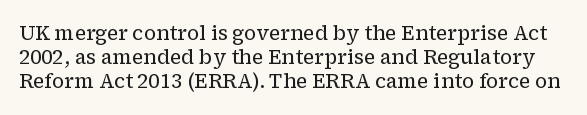
The image shows 20 px text type, upright; set line spacing 1.21x, normal letter spacing, not underlined.
